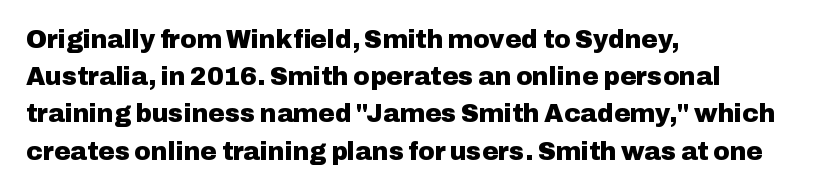
Italic: no, the glyphs are upright roman. Weight: bold. A typesetter would call this zero additional tracking. Does the copy run flush right? No — it runs flush left. In terms of leading, this rendering sits right in the middle. Quick note: underline off.
